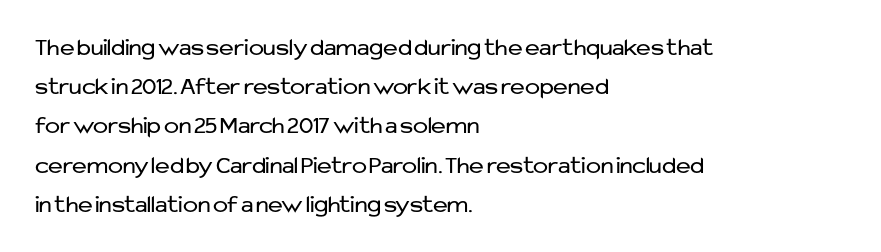
Is this a heavy cut? Hardly; it is regular or lighter. In CSS terms this would be text-align: left. Words appear dense and cohesive because spacing is normal. The gap between lines stays unmarked. Reading down the column, the eye jumps a familiar distance to each next line. This is roman type, the default non-slanted kind.
